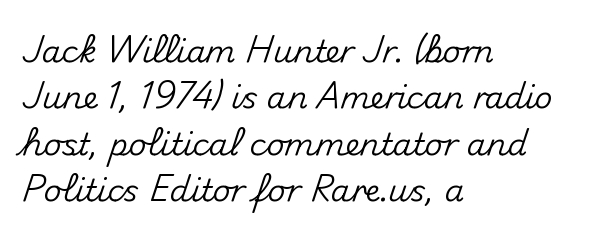
{"serif": "no", "width": "normal", "stroke_contrast": "medium", "x_height": "small", "monospaced": "no", "underline": "no", "align": "left", "line_spacing": "normal", "line_spacing_ratio": 1.5, "letter_spacing": "normal", "letter_spacing_em": 0.0, "glyph_px": 31}
